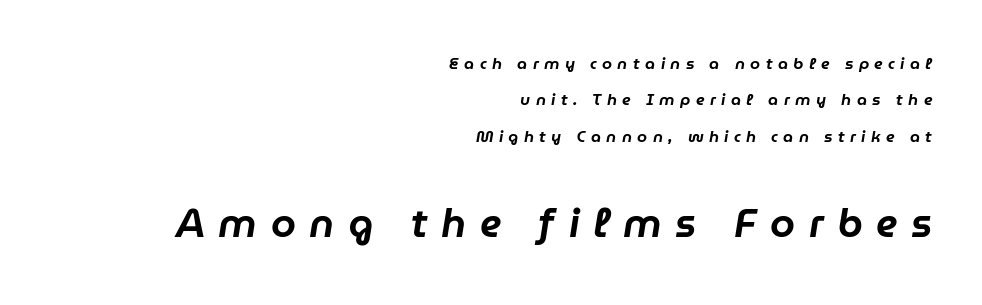
Decoration check: the copy has no underline. Baseline-to-baseline distance is far greater than the letter height. Characters follow at a spacing far wider than the type designer built in. In CSS terms this would be text-align: right.
